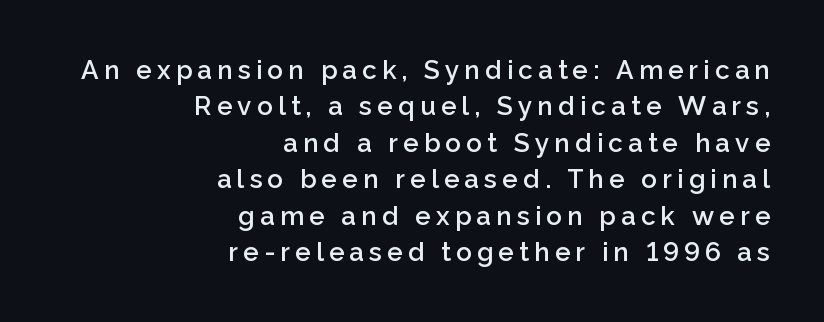
{"italic": "no", "bold": "semi", "underline": "no", "align": "right", "line_spacing": "normal", "line_spacing_ratio": 1.4, "letter_spacing": "wide", "letter_spacing_em": 0.2, "glyph_px": 26}
